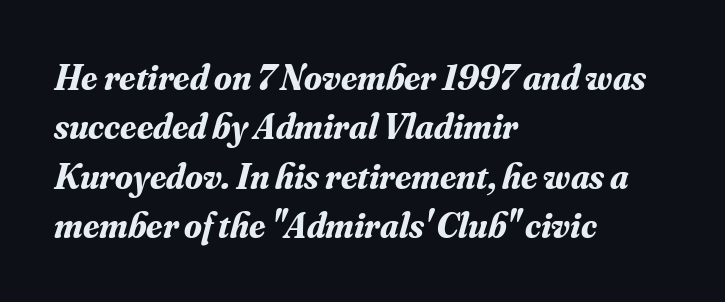
Q: Is the text bold? A: Yes.
Q: Is the text italic (slanted)? A: Yes, it leans right by about 16 degrees.
Q: Is the typeface a serif or a sans-serif typeface? A: Serif.
Q: Is the text underlined? A: No.
Q: How is the paragraph aligned? A: Left-aligned.
Q: Is the spacing between letters normal or unusually wide? A: Normal.
Q: Is the spacing between lines tight, normal or loose? A: Normal.
Q: Width (condensed, normal, or wide)? A: Normal.
Q: Stroke contrast? A: Medium.
Q: x-height? A: Small.
Q: Monospaced? A: No.
